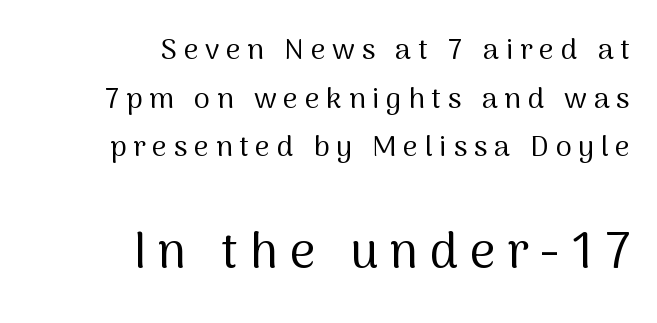
The image shows 50 px regular-weight sans-serif type, upright; set right-aligned, normal line spacing (1.68x), unusually wide letter spacing (+0.23 em), not underlined; the second (bottom) block is 1.72x larger; medium stroke contrast and a medium x-height.
